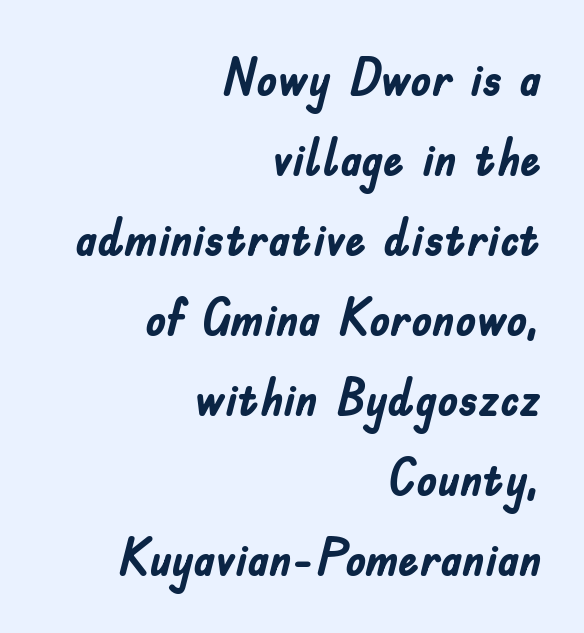
{"serif": "no", "bold": "yes", "weight": "semibold", "width": "condensed", "stroke_contrast": "low", "x_height": "small", "monospaced": "no", "underline": "no", "align": "right", "line_spacing": "normal", "line_spacing_ratio": 1.54, "letter_spacing": "normal", "letter_spacing_em": 0.0, "glyph_px": 52}
